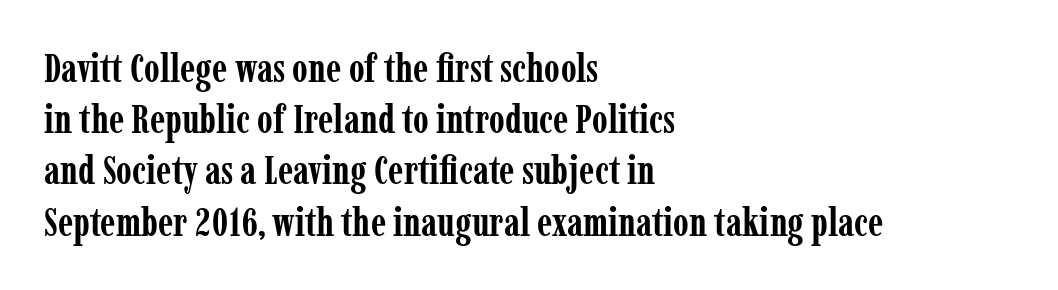
The rendering uses natural spacing where letterforms have individual widths. A full-strength bold gives these letters their thick strokes. A bare baseline throughout the passage. All the whitespace from short lines collects on the right. The letters carry serifs — small finishing strokes at the ends of their stems. The letters sit at their default tracking, neither squeezed nor spread.
